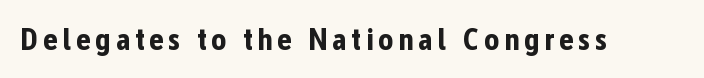
Looks like regular typesetting: each glyph gets only the width it needs. Heavy-handed strokes throughout: this text is bold. Unlike italic type, these characters show no tilt at all. Each letter's strokes conclude bluntly, with no projecting serifs. Check the space under the baseline: it is left empty.
